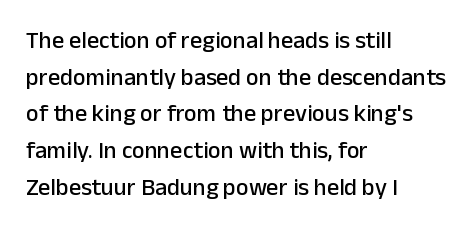
The image shows 24 px text type, upright; set left-aligned, normal line spacing (1.53x), normal letter spacing, not underlined.
